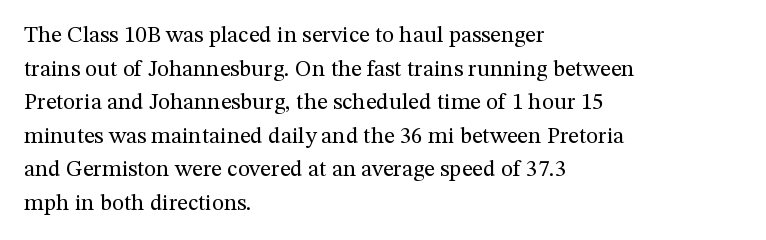
Q: Is the text bold? A: No.
Q: Is the text italic (slanted)? A: No, it is upright.
Q: Is the text underlined? A: No.
Q: How is the paragraph aligned? A: Left-aligned.
Q: Is the spacing between letters normal or unusually wide? A: Normal.
Q: Is the spacing between lines tight, normal or loose? A: Normal.
